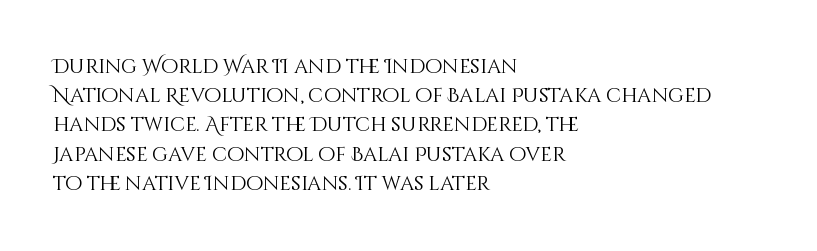
The image shows 20 px text type, upright; set left-aligned, normal line spacing (1.46x), normal letter spacing, not underlined.
